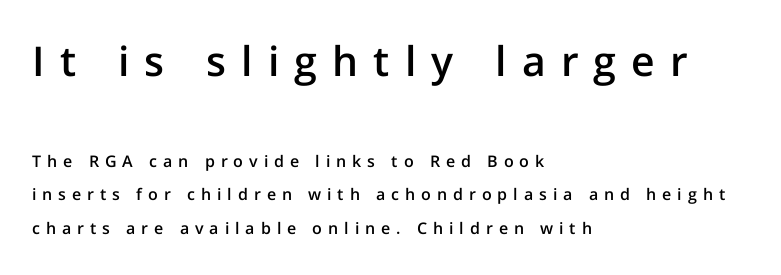
{"serif": "no", "italic": "no", "bold": "semi", "weight": "semibold", "width": "normal", "stroke_contrast": "low", "x_height": "medium", "monospaced": "no", "underline": "no", "align": "left", "line_spacing": "loose", "line_spacing_ratio": 2.08, "letter_spacing": "wide", "letter_spacing_em": 0.37, "larger_block": "first", "size_ratio": 2.56, "glyph_px": 41}
